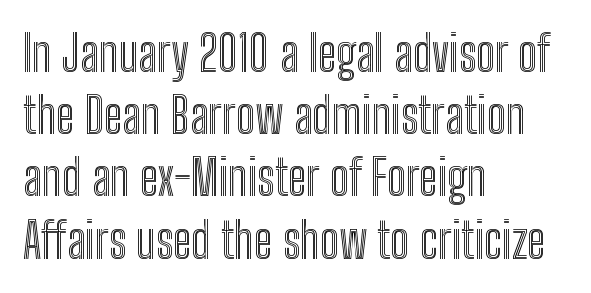
Q: Is the text italic (slanted)? A: No, it is upright.
Q: Is the text underlined? A: No.
Q: How is the paragraph aligned? A: Left-aligned.
Q: Is the spacing between letters normal or unusually wide? A: Normal.
Q: Is the spacing between lines tight, normal or loose? A: Normal.
Q: Width (condensed, normal, or wide)? A: Condensed.
Q: x-height? A: Medium.
Q: Monospaced? A: No.
